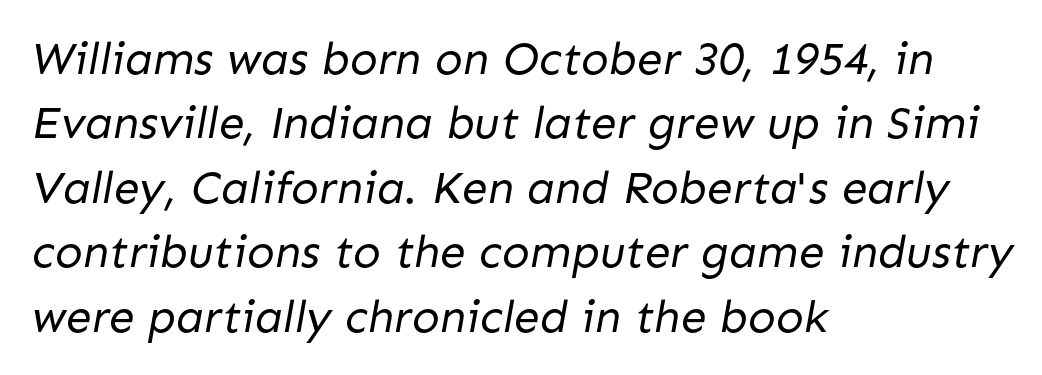
Q: Is the text bold? A: No.
Q: Is the typeface a serif or a sans-serif typeface? A: Sans-serif.
Q: Is the text underlined? A: No.
Q: How is the paragraph aligned? A: Left-aligned.
Q: Is the spacing between letters normal or unusually wide? A: Normal.
Q: Is the spacing between lines tight, normal or loose? A: Normal.
Q: Width (condensed, normal, or wide)? A: Normal.
Q: Stroke contrast? A: Low.
Q: x-height? A: Medium.
Q: Monospaced? A: No.
